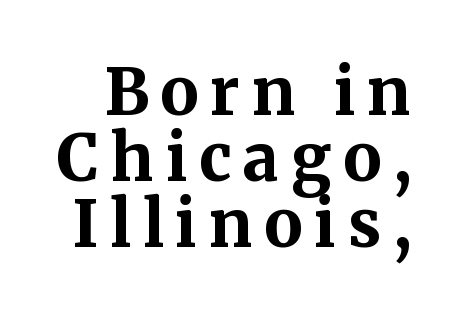
{"serif": "yes", "italic": "no", "bold": "yes", "weight": "bold", "width": "normal", "stroke_contrast": "medium", "x_height": "medium", "monospaced": "no", "underline": "no", "line_spacing": "tight", "line_spacing_ratio": 1.03, "glyph_px": 64}
